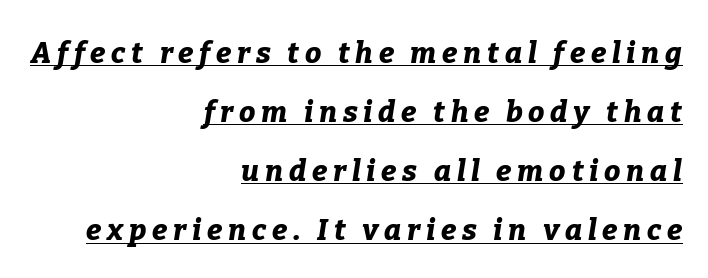
{"italic": "yes", "lean": "right", "slant_degrees": 9, "bold": "yes", "weight": "bold", "width": "normal", "stroke_contrast": "low", "x_height": "medium", "monospaced": "no", "underline": "yes", "align": "right", "line_spacing": "loose", "line_spacing_ratio": 2.04, "letter_spacing": "wide", "letter_spacing_em": 0.2, "glyph_px": 29}
